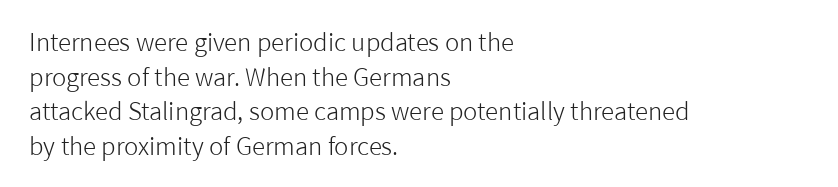
The image shows 24 px text type, upright; set left-aligned, normal line spacing (1.44x), normal letter spacing, not underlined.
